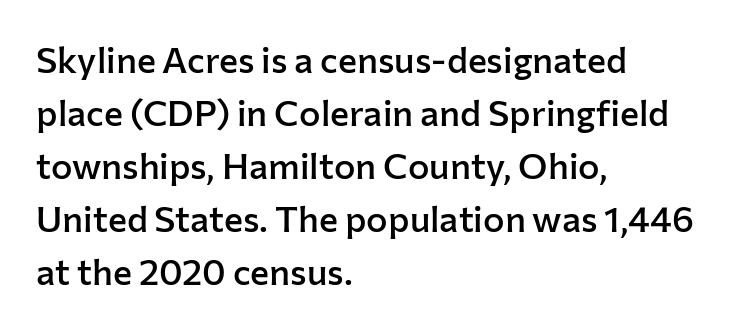
Q: Is the text bold? A: Semi-bold.
Q: Is the text italic (slanted)? A: No, it is upright.
Q: Is the typeface a serif or a sans-serif typeface? A: Sans-serif.
Q: Is the text underlined? A: No.
Q: How is the paragraph aligned? A: Left-aligned.
Q: Is the spacing between letters normal or unusually wide? A: Normal.
Q: Is the spacing between lines tight, normal or loose? A: Normal.
Q: Width (condensed, normal, or wide)? A: Normal.
Q: Stroke contrast? A: Low.
Q: x-height? A: Medium.
Q: Monospaced? A: No.
